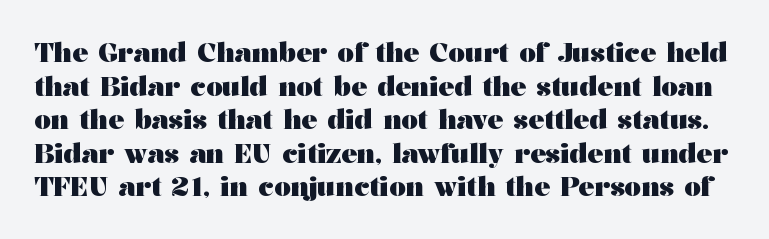
The image shows 26 px bold type, upright; set normal line spacing (1.29x), normal letter spacing, not underlined.
